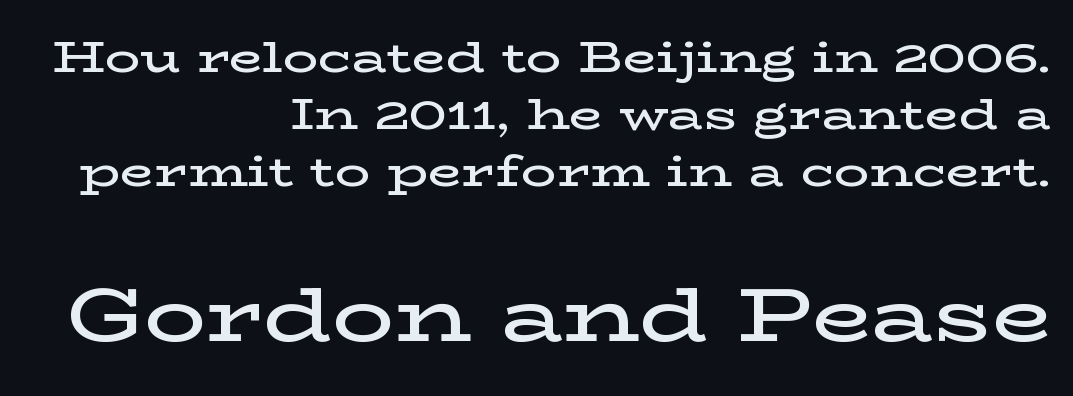
The image shows 77 px semibold, wide serif type, upright; set right-aligned, normal line spacing (1.29x), normal letter spacing, not underlined; the second (bottom) block is 1.75x larger; low stroke contrast and a medium x-height.
